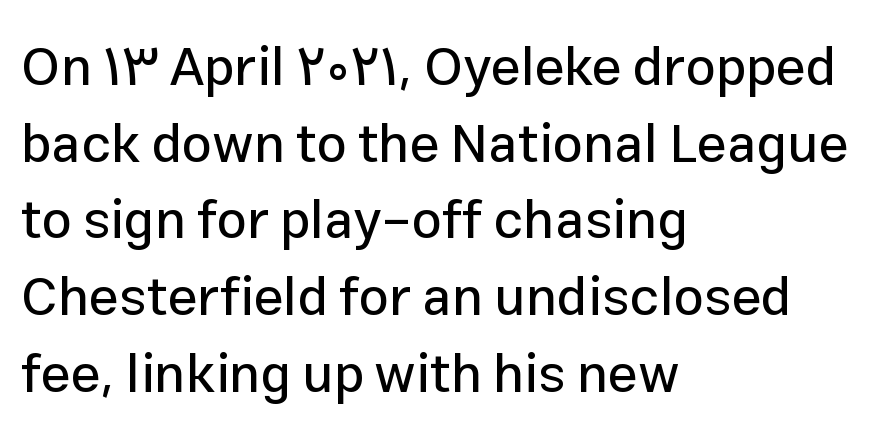
The image shows 54 px sans-serif type, upright; set left-aligned, normal line spacing (1.42x), normal letter spacing, not underlined; low stroke contrast and a medium x-height.
